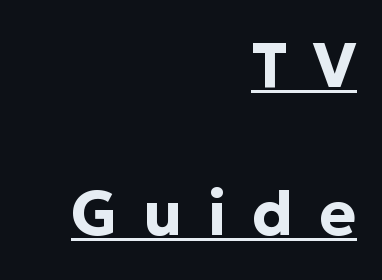
This sample has the flowing, uneven cadence of proportional lettering. The setting favours the right margin, as signatures and pull-quotes sometimes do. The face used here has the dense, thick strokes of a bold. Loose tracking; the words dissolve into strings of separated letters. Unlike italic type, these characters show no tilt at all. Type style note: lacks serifs.
